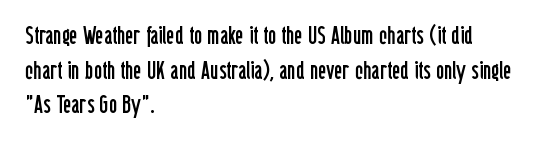
Q: Is the text bold? A: No.
Q: Is the text italic (slanted)? A: No, it is upright.
Q: Is the text underlined? A: No.
Q: How is the paragraph aligned? A: Left-aligned.
Q: Is the spacing between letters normal or unusually wide? A: Normal.
Q: Is the spacing between lines tight, normal or loose? A: Normal.
